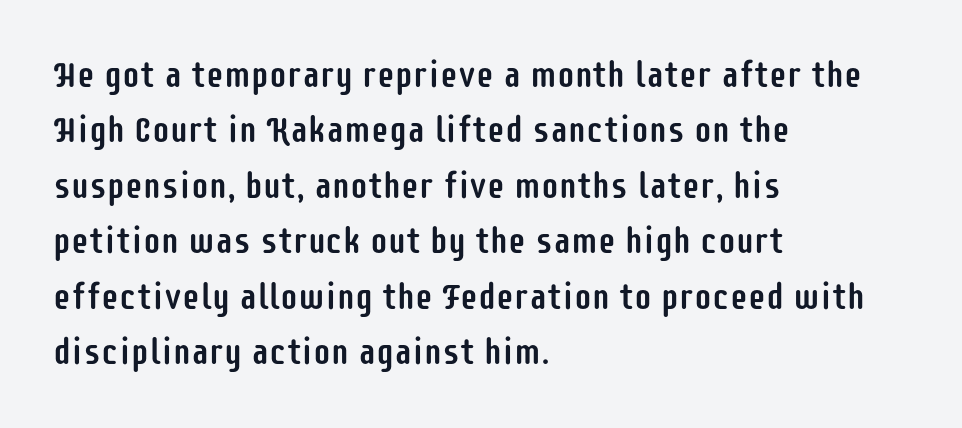
The compositor pushed each line to the left boundary. Is this a fixed-width face? No — the glyphs have proportional, varying widths. Quick note: interline space is typical. Type without underlining.
